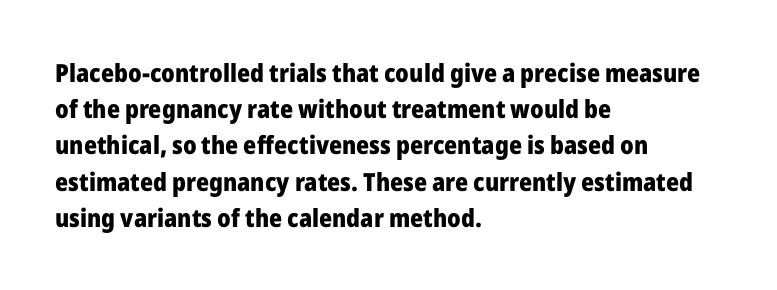
The image shows 25 px bold type, upright; set left-aligned, normal line spacing (1.45x), normal letter spacing, not underlined.
